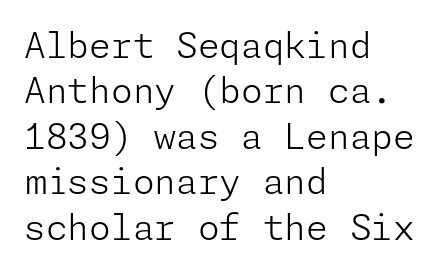
Q: Is the text bold? A: No.
Q: Is the text italic (slanted)? A: No, it is upright.
Q: Is the typeface a serif or a sans-serif typeface? A: Sans-serif.
Q: Is the text underlined? A: No.
Q: How is the paragraph aligned? A: Left-aligned.
Q: Is the spacing between letters normal or unusually wide? A: Normal.
Q: Is the spacing between lines tight, normal or loose? A: Normal.
Q: Width (condensed, normal, or wide)? A: Normal.
Q: Stroke contrast? A: Low.
Q: x-height? A: Medium.
